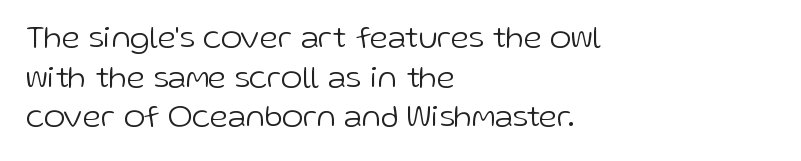
The image shows 32 px light sans-serif type, upright; set left-aligned, line spacing 1.24x, normal letter spacing, not underlined; low stroke contrast and a medium x-height.
